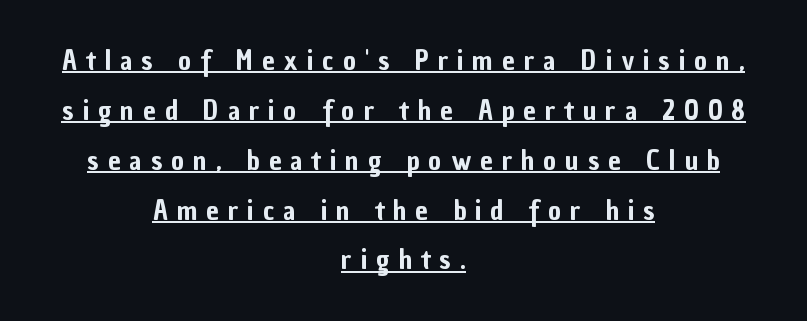
The image shows 28 px condensed sans-serif type, upright; set centered, line spacing 1.78x, unusually wide letter spacing (+0.32 em), underlined; low stroke contrast and a medium x-height.
